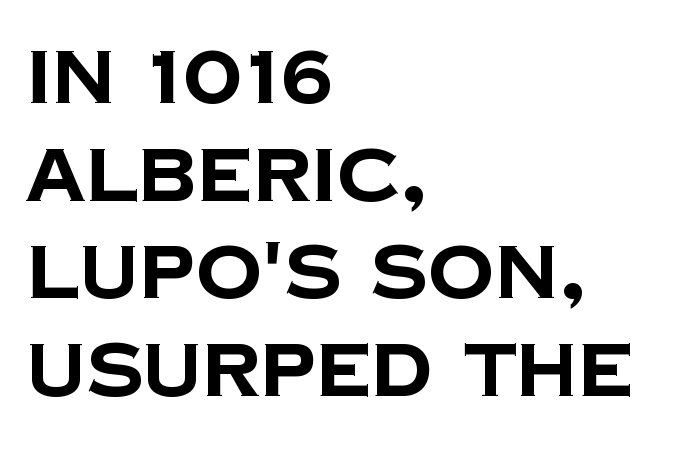
{"serif": "no", "bold": "yes", "weight": "bold", "width": "normal", "stroke_contrast": "low", "x_height": "large", "monospaced": "no", "underline": "no", "align": "left", "line_spacing": "normal", "line_spacing_ratio": 1.32, "letter_spacing": "normal", "letter_spacing_em": 0.0, "glyph_px": 74}
